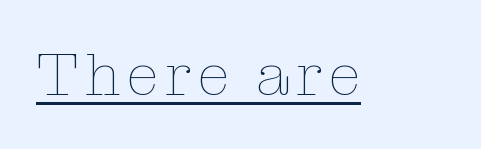
Q: Is the text bold? A: No.
Q: Is the text italic (slanted)? A: No, it is upright.
Q: Is the text underlined? A: Yes.
Q: Width (condensed, normal, or wide)? A: Normal.
Q: Stroke contrast? A: Low.
Q: x-height? A: Medium.
Q: Monospaced? A: No.
